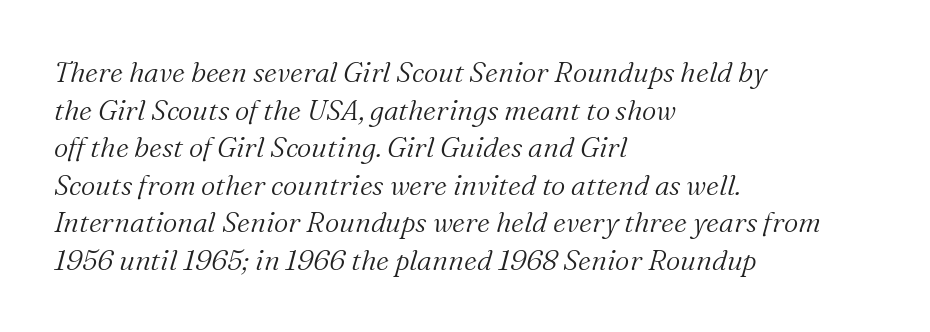
The image shows 28 px light serif type, italic (leaning right); set left-aligned, normal line spacing (1.34x), normal letter spacing, not underlined; medium stroke contrast and a medium x-height.
